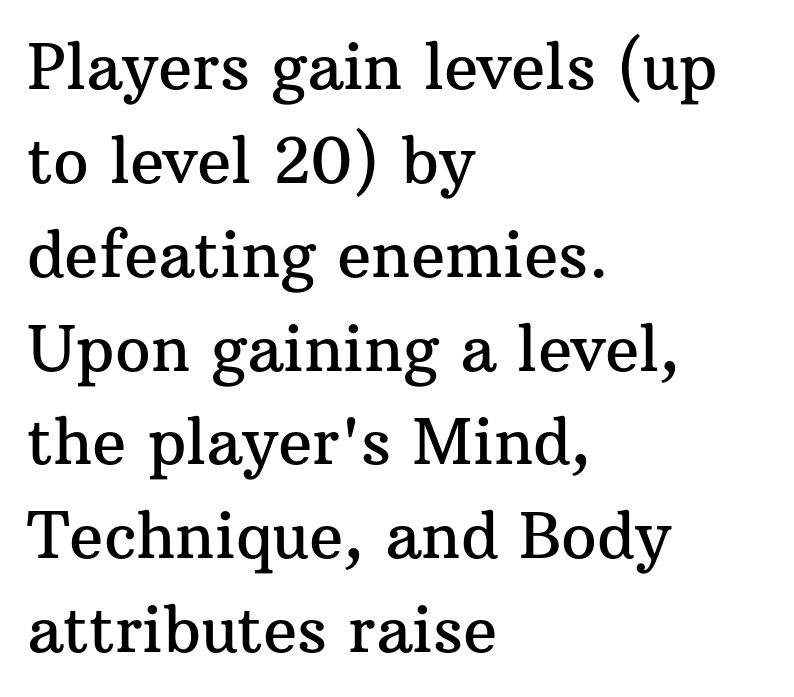
{"serif": "yes", "italic": "no", "width": "normal", "stroke_contrast": "medium", "x_height": "medium", "monospaced": "no", "underline": "no", "align": "left", "line_spacing": "normal", "line_spacing_ratio": 1.49, "letter_spacing": "normal", "letter_spacing_em": 0.0, "glyph_px": 63}
